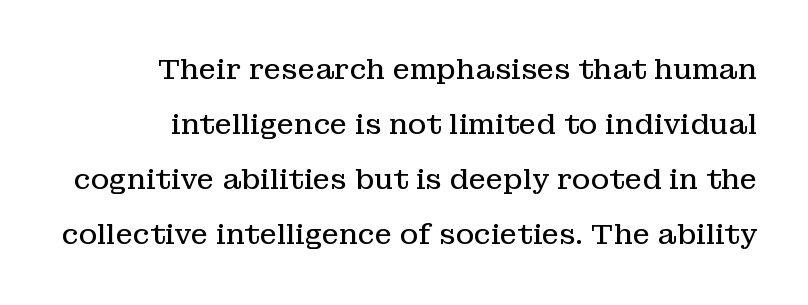
The image shows 28 px regular-weight serif type, upright; set right-aligned, loose line spacing (1.97x), normal letter spacing, not underlined; low stroke contrast and a medium x-height.
